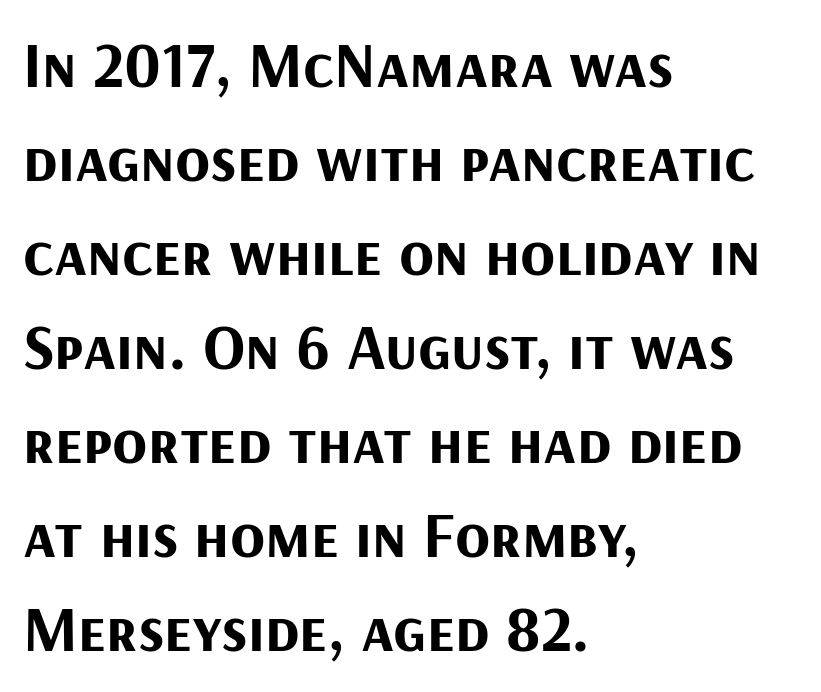
{"serif": "no", "italic": "no", "bold": "yes", "weight": "bold", "width": "normal", "stroke_contrast": "medium", "x_height": "medium", "monospaced": "no", "underline": "no", "align": "left", "line_spacing": "normal", "line_spacing_ratio": 1.47, "letter_spacing": "normal", "letter_spacing_em": 0.0, "glyph_px": 64}
